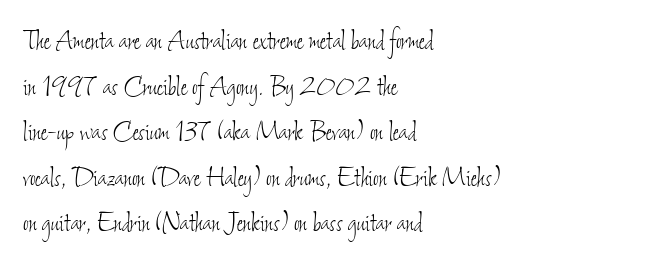
The image shows 31 px thin, condensed type; set left-aligned, normal line spacing (1.47x), normal letter spacing, not underlined; low stroke contrast and a small x-height.
